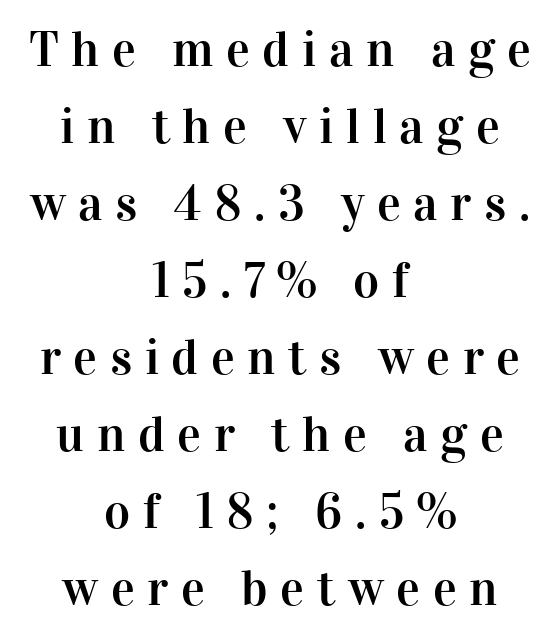
Q: Is the text italic (slanted)? A: No, it is upright.
Q: Is the typeface a serif or a sans-serif typeface? A: Serif.
Q: Is the text underlined? A: No.
Q: How is the paragraph aligned? A: Centered.
Q: Is the spacing between letters normal or unusually wide? A: Unusually wide.
Q: Is the spacing between lines tight, normal or loose? A: Normal.
Q: Width (condensed, normal, or wide)? A: Normal.
Q: Stroke contrast? A: High.
Q: x-height? A: Medium.
Q: Monospaced? A: No.
